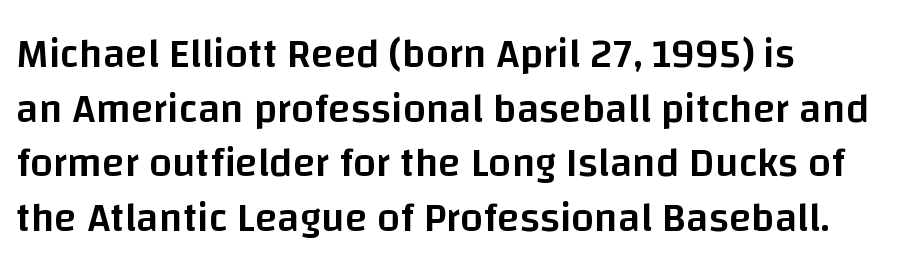
This is the in-between weight designers call semibold or demi. The text block is weighted toward the left margin, trailing off unevenly rightward. The words here are not underlined. Looks like regular typesetting: each glyph gets only the width it needs. The rows are spaced the way most documents space them.
